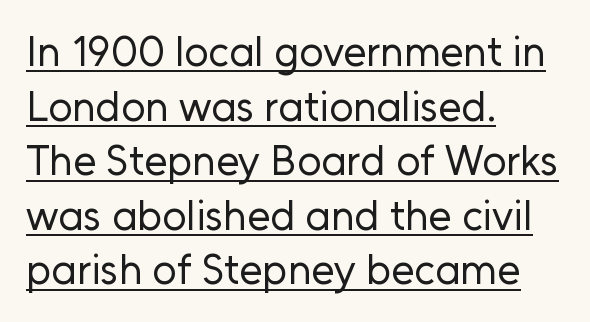
Every word sits above its own underline. Nothing unusual about the tracking: characters are spaced as the font intends. You can tell it's not italic because the verticals are truly vertical. One glance says typical: line gaps are just what's usual. This rendering employs a face without finishing strokes, i.e., a sans-serif.
